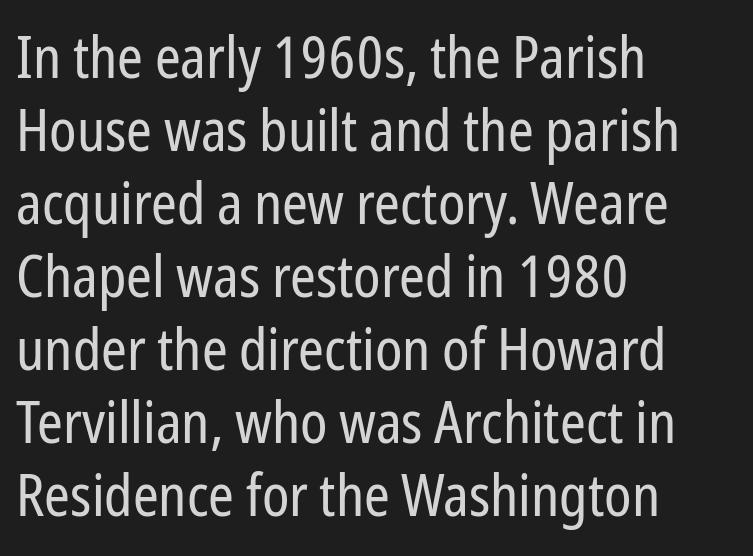
Q: Is the text bold? A: No.
Q: Is the text italic (slanted)? A: No, it is upright.
Q: Is the typeface a serif or a sans-serif typeface? A: Sans-serif.
Q: Is the text underlined? A: No.
Q: How is the paragraph aligned? A: Left-aligned.
Q: Is the spacing between letters normal or unusually wide? A: Normal.
Q: Is the spacing between lines tight, normal or loose? A: Normal.
Q: Width (condensed, normal, or wide)? A: Condensed.
Q: Stroke contrast? A: Low.
Q: x-height? A: Medium.
Q: Monospaced? A: No.
